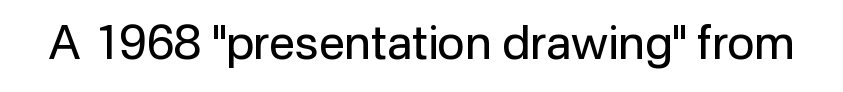
{"serif": "no", "italic": "no", "bold": "no", "weight": "regular", "width": "normal", "stroke_contrast": "low", "x_height": "medium", "monospaced": "no", "underline": "no", "letter_spacing": "normal", "letter_spacing_em": 0.0, "glyph_px": 47}
